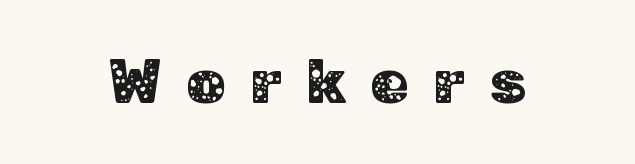
Q: Is the text italic (slanted)? A: No, it is upright.
Q: Is the typeface a serif or a sans-serif typeface? A: Sans-serif.
Q: Is the text underlined? A: No.
Q: Is the spacing between letters normal or unusually wide? A: Unusually wide.
Q: Width (condensed, normal, or wide)? A: Normal.
Q: Stroke contrast? A: Low.
Q: x-height? A: Medium.
Q: Monospaced? A: No.
